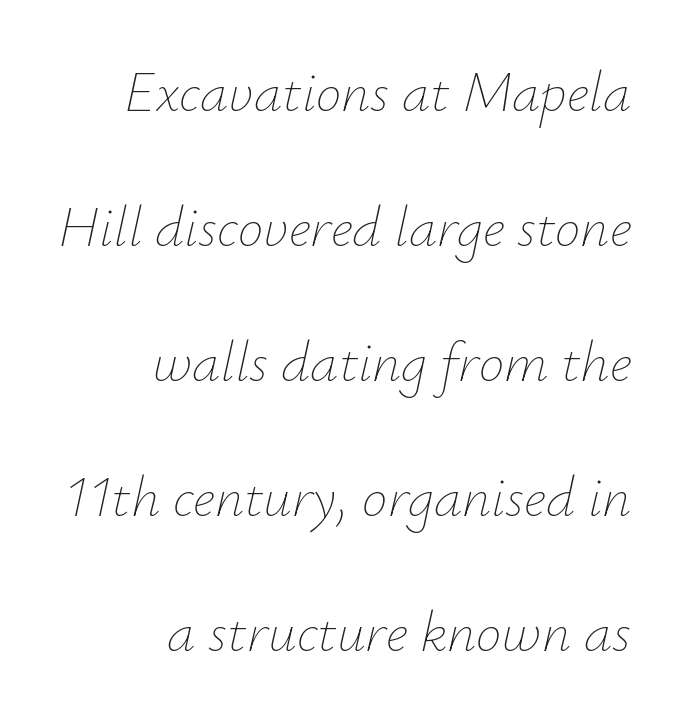
Q: Is the text bold? A: No.
Q: Is the text italic (slanted)? A: Yes, it leans right by about 12 degrees.
Q: Is the text underlined? A: No.
Q: How is the paragraph aligned? A: Right-aligned.
Q: Is the spacing between letters normal or unusually wide? A: Normal.
Q: Is the spacing between lines tight, normal or loose? A: Loose.
Q: Width (condensed, normal, or wide)? A: Normal.
Q: Stroke contrast? A: Low.
Q: x-height? A: Small.
Q: Monospaced? A: No.
